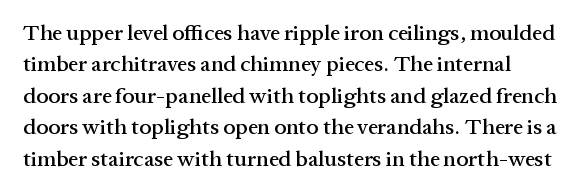
Q: Is the text italic (slanted)? A: No, it is upright.
Q: Is the text underlined? A: No.
Q: Is the spacing between letters normal or unusually wide? A: Normal.
Q: Is the spacing between lines tight, normal or loose? A: Normal.
